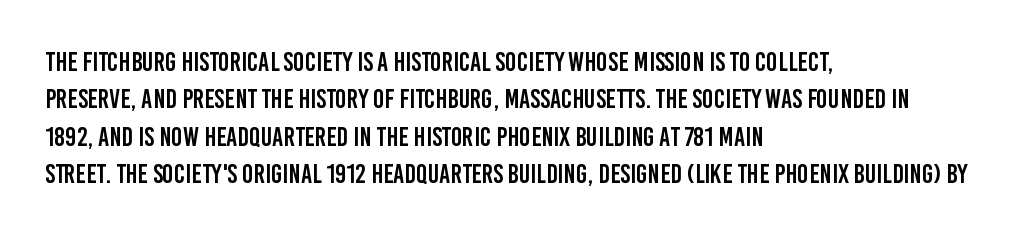
Q: Is the text italic (slanted)? A: No, it is upright.
Q: Is the text underlined? A: No.
Q: How is the paragraph aligned? A: Left-aligned.
Q: Is the spacing between letters normal or unusually wide? A: Normal.
Q: Is the spacing between lines tight, normal or loose? A: Normal.
